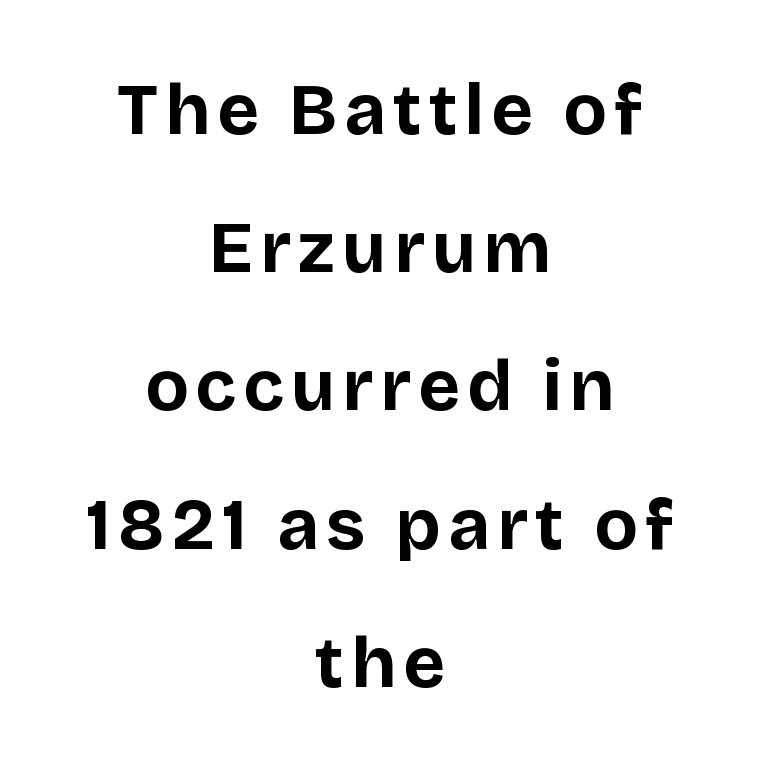
Observe the absence of serifs on each vertical stroke in this sample. When letters stand straight like this, we call the style roman or upright. You'd pick this weight for a headline — it's a proper bold. In terms of leading, this rendering errs on the spacious side. Unmarked baselines from the first word to the last. These lines stack symmetrically, like a column narrowing and widening about its center.
